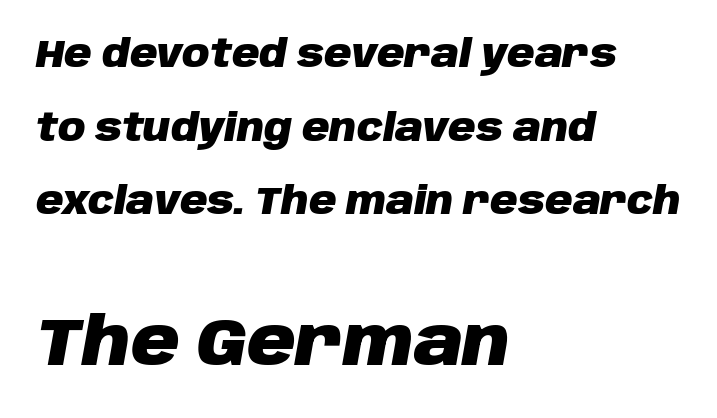
The image shows 67 px heavy type, italic (leaning right); set left-aligned, loose line spacing (1.94x), normal letter spacing, not underlined; the second (bottom) block is 1.76x larger; low stroke contrast and a large x-height.
